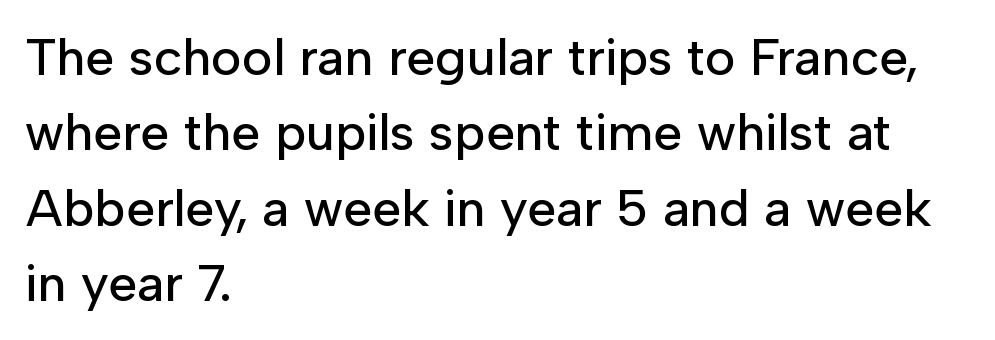
The image shows 52 px sans-serif type, upright; set left-aligned, normal line spacing (1.45x), normal letter spacing, not underlined; low stroke contrast and a medium x-height.
